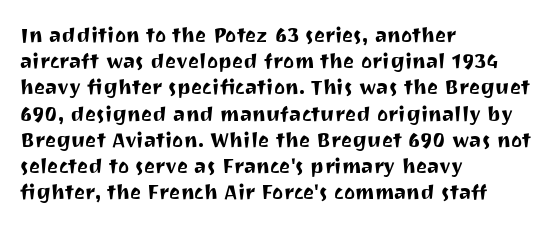
{"italic": "no", "underline": "no", "align": "left", "line_spacing": "normal", "line_spacing_ratio": 1.25, "letter_spacing": "normal", "letter_spacing_em": 0.0, "glyph_px": 21}
